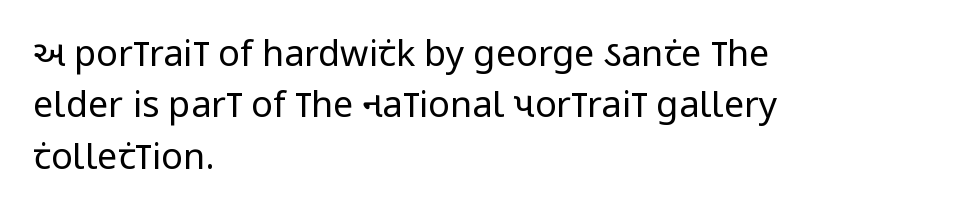
{"serif": "no", "italic": "no", "bold": "no", "weight": "regular", "width": "condensed", "stroke_contrast": "low", "x_height": "large", "monospaced": "no", "underline": "no", "align": "left", "line_spacing": "normal", "line_spacing_ratio": 1.43, "letter_spacing": "normal", "letter_spacing_em": 0.0, "glyph_px": 36}
